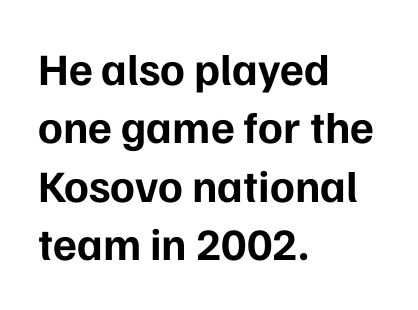
The image shows 45 px bold sans-serif type, upright; set left-aligned, normal line spacing (1.3x), normal letter spacing, not underlined; low stroke contrast and a medium x-height.
